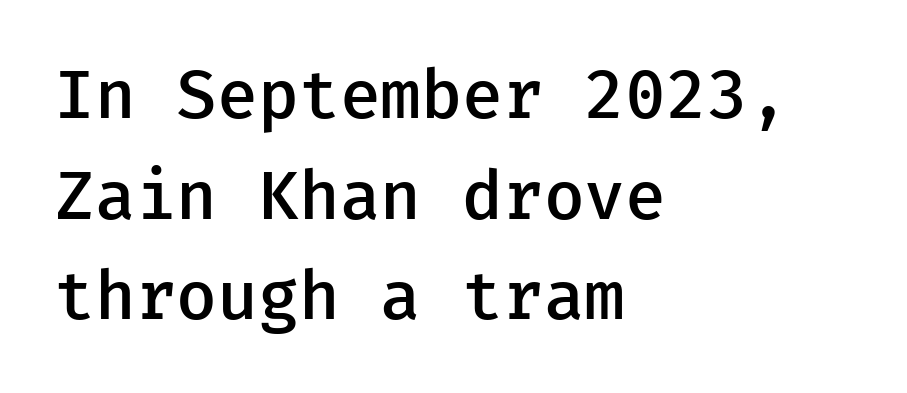
{"serif": "no", "italic": "no", "bold": "semi", "weight": "semibold", "width": "normal", "stroke_contrast": "low", "x_height": "medium", "underline": "no", "align": "left", "line_spacing": "normal", "line_spacing_ratio": 1.48, "letter_spacing": "normal", "letter_spacing_em": 0.0, "glyph_px": 68}
